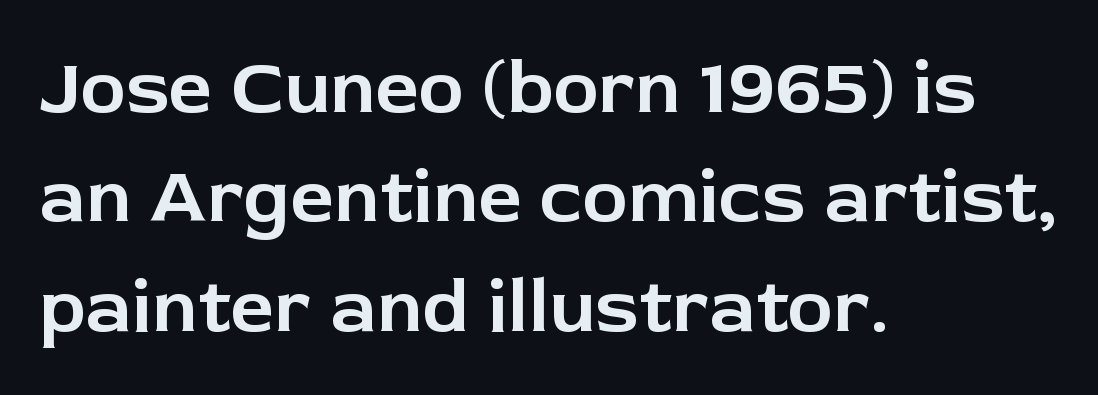
Underlining? Definitely not there. Varying glyph widths throughout — classic text-font behaviour. The leading is moderate, giving the passage an even texture. This rendering leaves character spacing at its baseline value. Is the block centered? No — it sits flush against the left margin.
